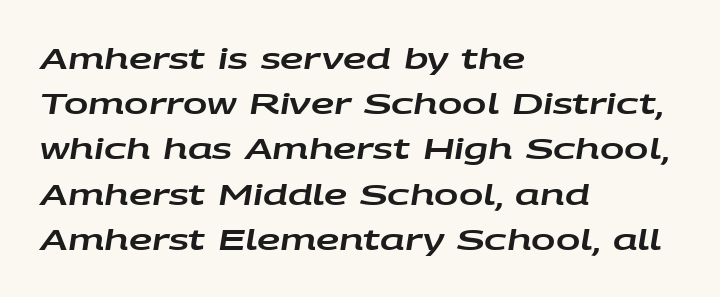
The image shows 29 px wide type, italic (leaning right); set left-aligned, normal line spacing (1.56x), normal letter spacing, not underlined; low stroke contrast and a large x-height.
